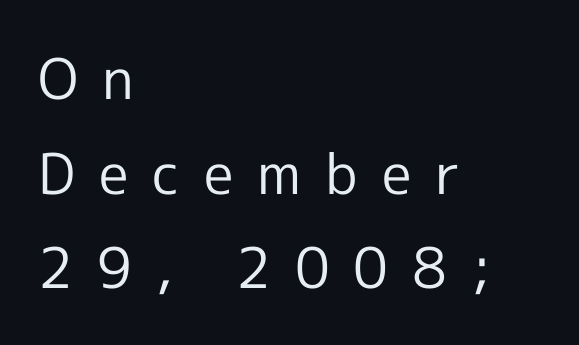
{"serif": "no", "italic": "no", "bold": "no", "weight": "regular", "width": "normal", "x_height": "medium", "monospaced": "no", "underline": "no", "align": "left", "line_spacing": "normal", "line_spacing_ratio": 1.69, "letter_spacing": "wide", "letter_spacing_em": 0.43, "glyph_px": 56}
